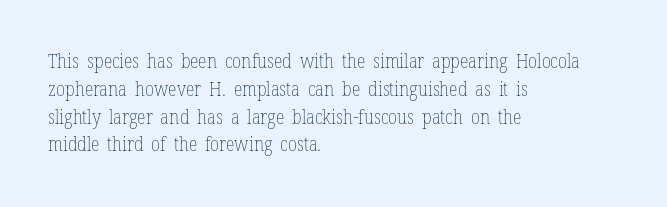
Nothing heavy about these letters — not bold at all. Compared with a centered layout, this one pins lines to the left instead. Spacing between characters is what you'd get straight out of the box. Posture: vertical. Anything drawn beneath the words? Only blank space.
